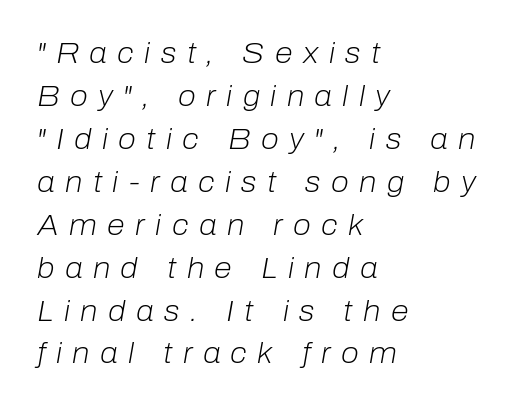
{"italic": "yes", "lean": "right", "slant_degrees": 10, "bold": "no", "weight": "light", "width": "normal", "stroke_contrast": "low", "x_height": "medium", "monospaced": "no", "underline": "no", "align": "left", "line_spacing": "normal", "line_spacing_ratio": 1.48, "letter_spacing": "wide", "letter_spacing_em": 0.36, "glyph_px": 29}
